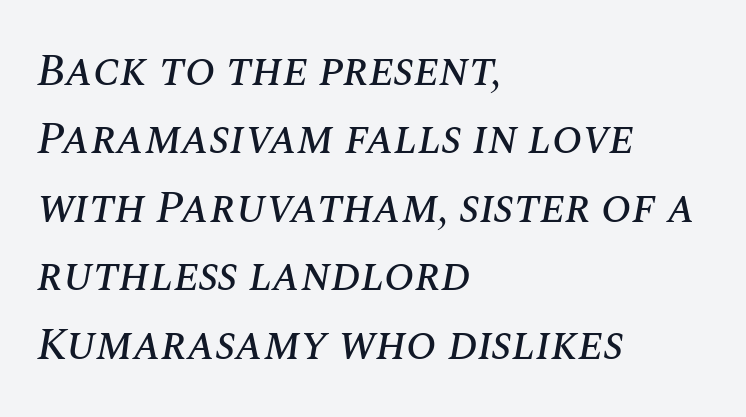
{"italic": "yes", "lean": "right", "slant_degrees": 10, "width": "normal", "stroke_contrast": "medium", "x_height": "large", "monospaced": "no", "underline": "no", "align": "left", "line_spacing": "normal", "line_spacing_ratio": 1.52, "letter_spacing": "normal", "letter_spacing_em": 0.0, "glyph_px": 45}
